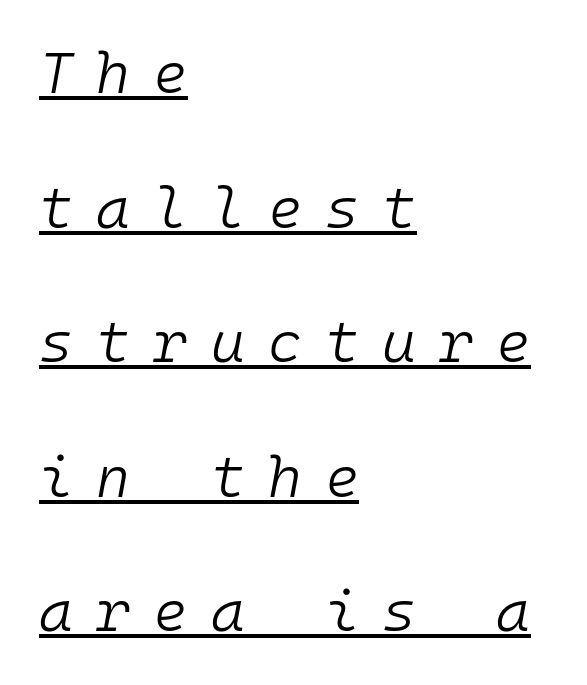
{"italic": "yes", "lean": "right", "slant_degrees": 10, "bold": "no", "weight": "light", "width": "normal", "stroke_contrast": "low", "x_height": "medium", "monospaced": "yes", "underline": "yes", "align": "left", "line_spacing": "loose", "line_spacing_ratio": 2.32, "letter_spacing": "wide", "letter_spacing_em": 0.4, "glyph_px": 58}
